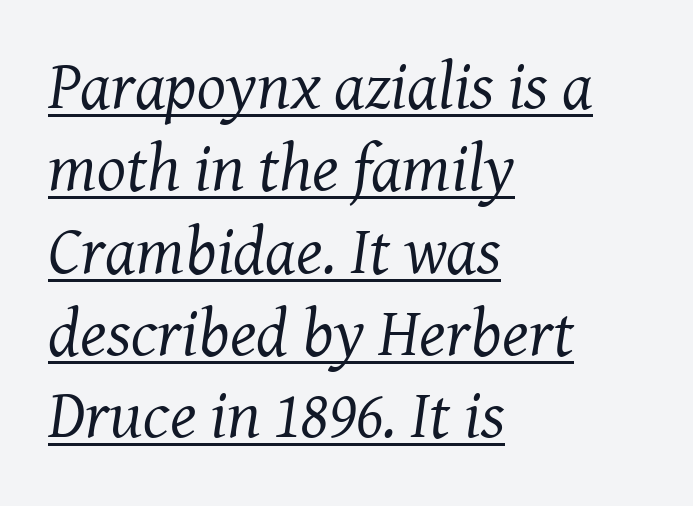
Letter spacing: default. Typeset ragged right — the left edge is the straight one. Ink coverage per letter is moderate at most. This sample uses an oblique cut, with every glyph tilted off the vertical. A continuous stroke trails under the words, as in a hyperlink.
